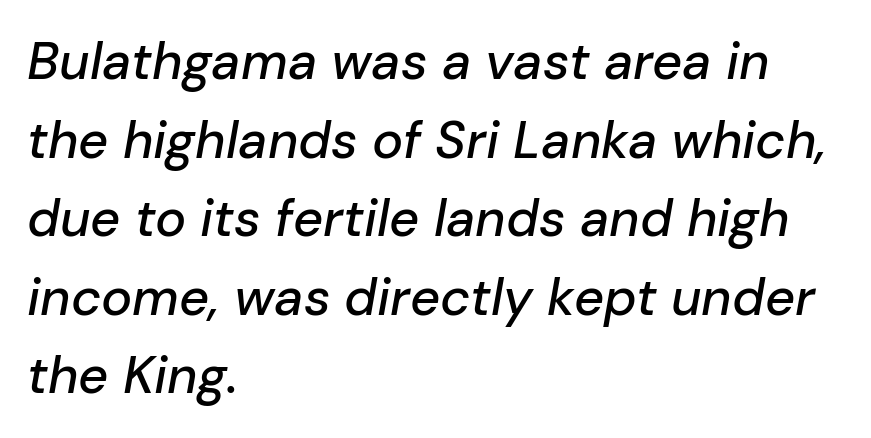
Type without underlining. What stands out about the letter spacing? Nothing — it is the standard amount. What's the leading like? Ordinary, nothing unusual. You can tell it's italic because the verticals aren't actually vertical.
